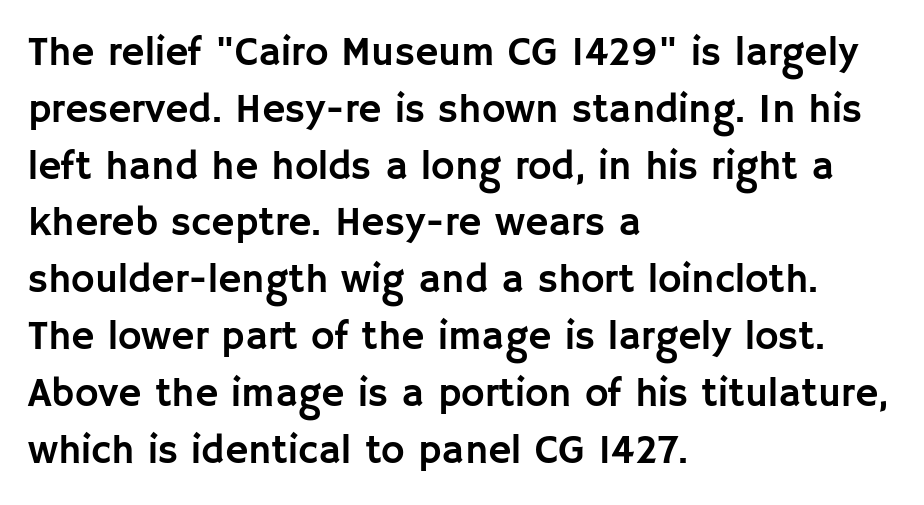
The image shows 40 px sans-serif type, upright; set left-aligned, normal line spacing (1.42x), normal letter spacing, not underlined; low stroke contrast and a large x-height.
